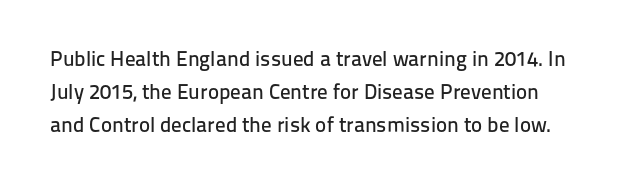
You can tell it's not italic because the verticals are truly vertical. This sample keeps an unexceptional amount of space between lines. What stands out about the letter spacing? Nothing — it is the standard amount. The zone under the glyphs is completely vacant.
